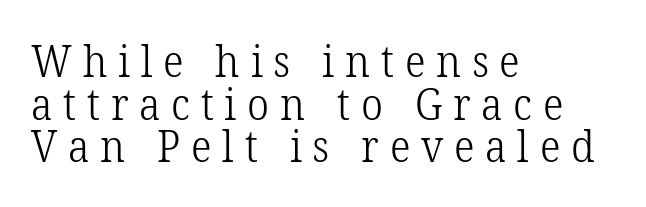
The image shows 43 px light serif type, upright; set left-aligned, tight line spacing (0.99x), unusually wide letter spacing (+0.25 em), not underlined; low stroke contrast and a medium x-height.
